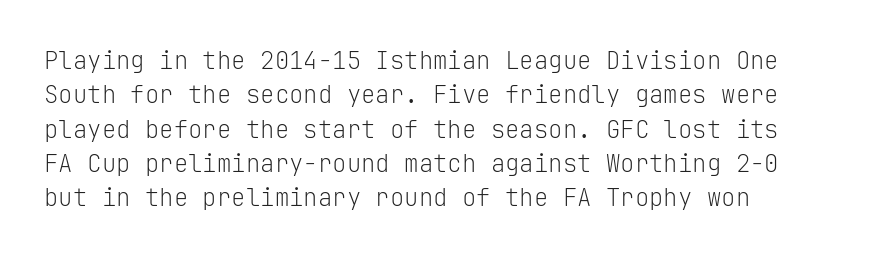
The image shows 24 px text type, upright; set normal line spacing (1.43x), normal letter spacing, not underlined.
